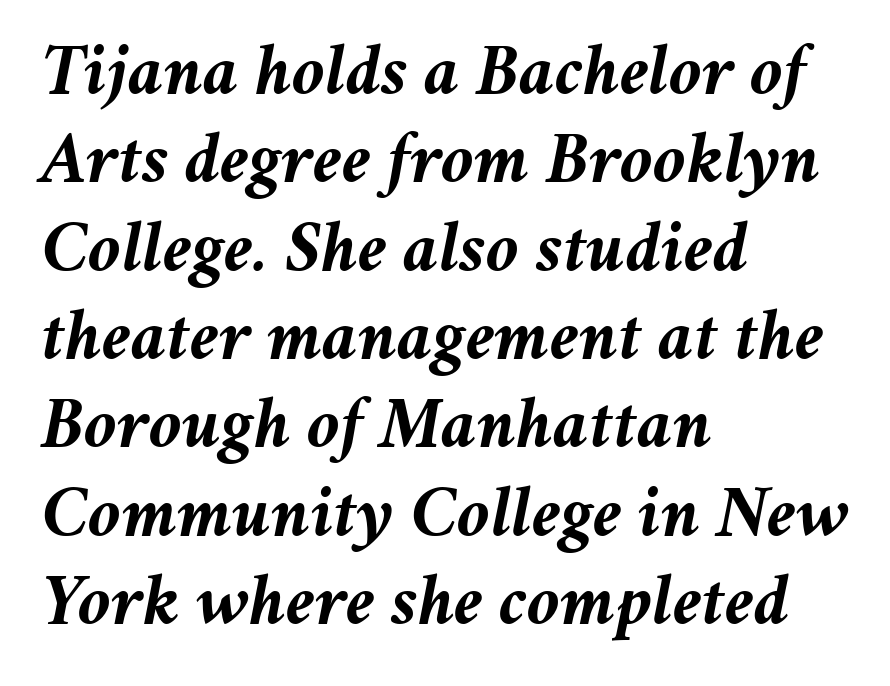
Q: Is the text bold? A: Yes.
Q: Is the text italic (slanted)? A: Yes, it leans right by about 11 degrees.
Q: Is the text underlined? A: No.
Q: How is the paragraph aligned? A: Left-aligned.
Q: Is the spacing between letters normal or unusually wide? A: Normal.
Q: Width (condensed, normal, or wide)? A: Normal.
Q: Stroke contrast? A: Medium.
Q: x-height? A: Medium.
Q: Monospaced? A: No.
